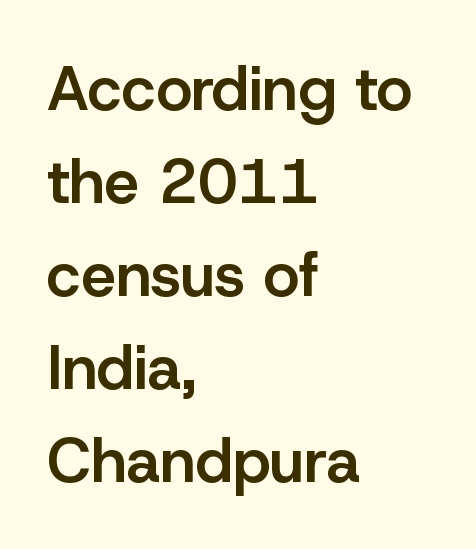
Characters follow at the spacing the type designer built in. A typesetter would call this proportional, since set widths differ per character. Rows of type keep a routine distance in the vertical direction. The lines in this sample share a left origin and differ only in where they stop. Examine the stroke ends and you'll find no serifs.
